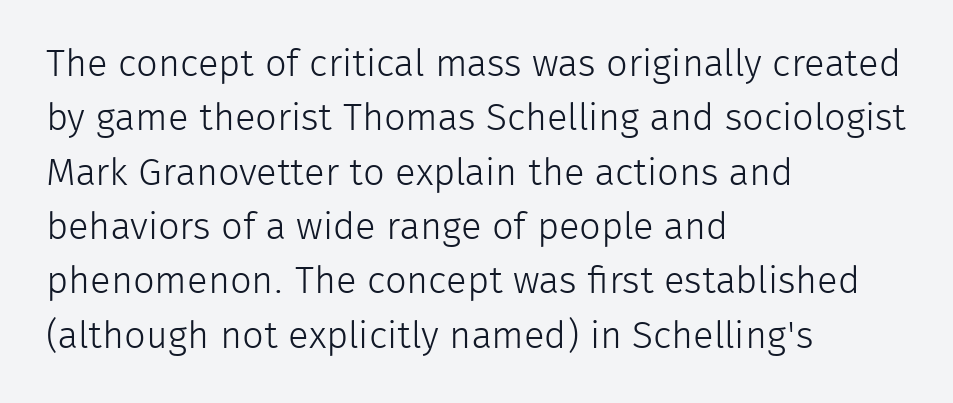
Q: Is the text bold? A: No.
Q: Is the text italic (slanted)? A: No, it is upright.
Q: Is the typeface a serif or a sans-serif typeface? A: Sans-serif.
Q: Is the text underlined? A: No.
Q: How is the paragraph aligned? A: Left-aligned.
Q: Is the spacing between letters normal or unusually wide? A: Normal.
Q: Is the spacing between lines tight, normal or loose? A: Normal.
Q: Width (condensed, normal, or wide)? A: Normal.
Q: Stroke contrast? A: Low.
Q: x-height? A: Medium.
Q: Monospaced? A: No.
